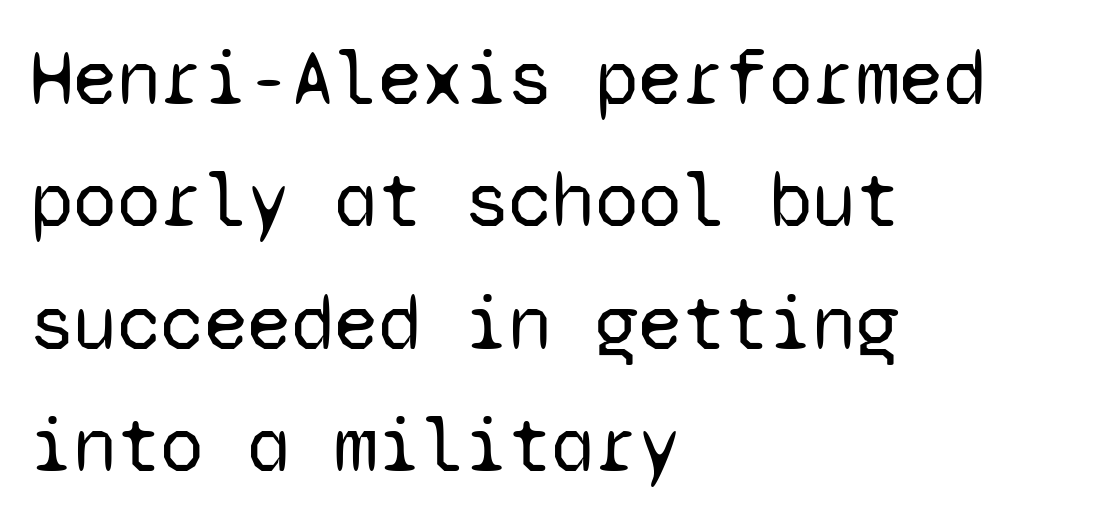
Leftover space on each line is placed entirely after the last word. Tracking here is standard; glyphs follow each other at the usual distance. You could count columns in this text — the font is strictly monospaced. Think standard paragraph weight, or any step lighter than that.
